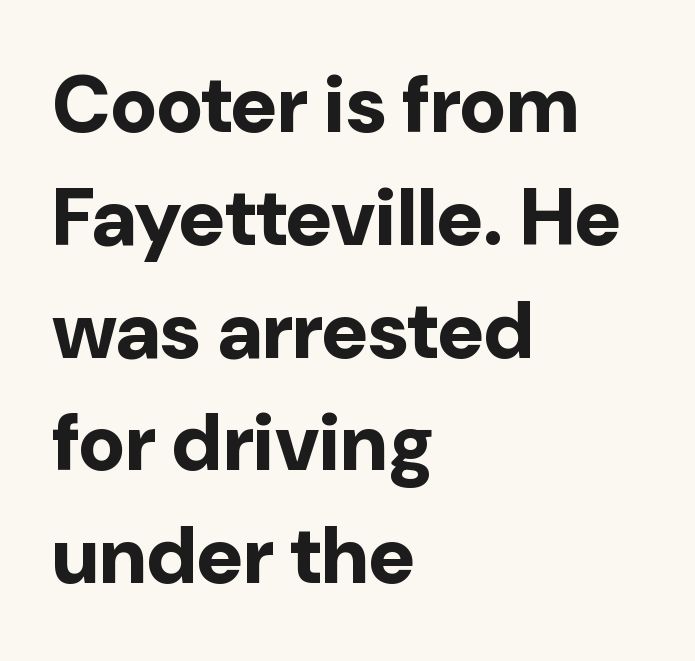
{"serif": "no", "italic": "no", "bold": "yes", "weight": "bold", "width": "normal", "stroke_contrast": "low", "x_height": "medium", "monospaced": "no", "underline": "no", "align": "left", "line_spacing": "normal", "line_spacing_ratio": 1.41, "letter_spacing": "normal", "letter_spacing_em": 0.0, "glyph_px": 80}
